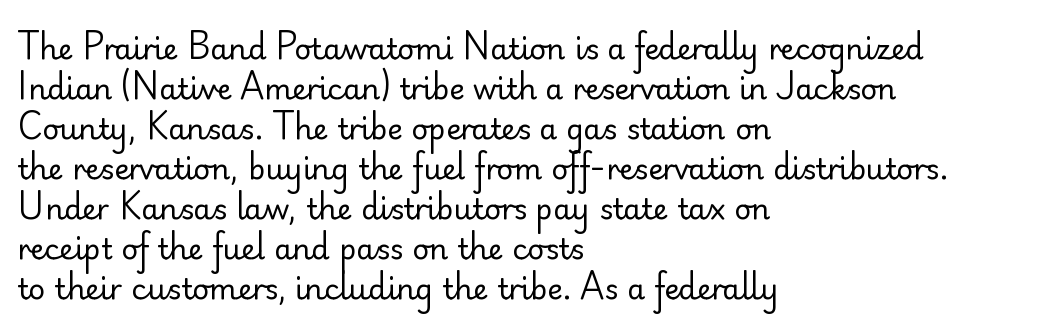
The image shows 29 px regular-weight sans-serif type, upright; set left-aligned, normal line spacing (1.38x), normal letter spacing, not underlined; low stroke contrast and a small x-height.
